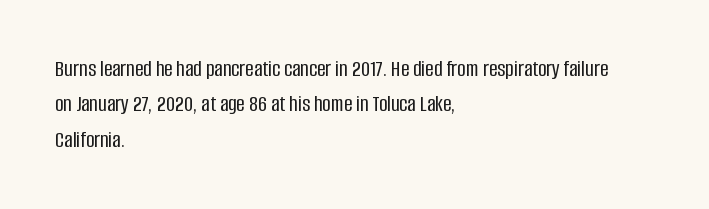
Nope, not italic — everything's standing straight. Words appear dense and cohesive because spacing is normal. The baseline area is clear. These lines sit exactly where default settings would place them. The compositor pushed each line to the left boundary.
